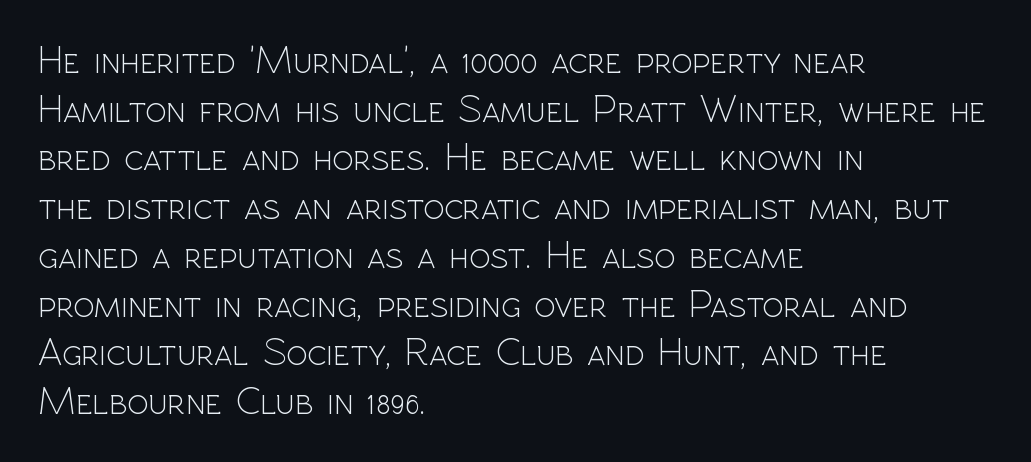
The image shows 39 px light sans-serif type, upright; set left-aligned, normal line spacing (1.25x), normal letter spacing, not underlined; a medium x-height.
